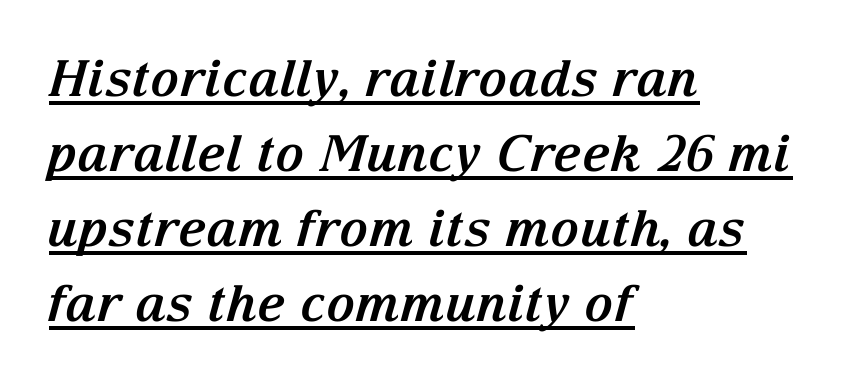
Q: Is the text bold? A: Yes.
Q: Is the text italic (slanted)? A: Yes, it leans right by about 15 degrees.
Q: Is the typeface a serif or a sans-serif typeface? A: Serif.
Q: Is the text underlined? A: Yes.
Q: How is the paragraph aligned? A: Left-aligned.
Q: Is the spacing between letters normal or unusually wide? A: Normal.
Q: Is the spacing between lines tight, normal or loose? A: Normal.
Q: Width (condensed, normal, or wide)? A: Normal.
Q: Stroke contrast? A: Medium.
Q: x-height? A: Medium.
Q: Monospaced? A: No.
